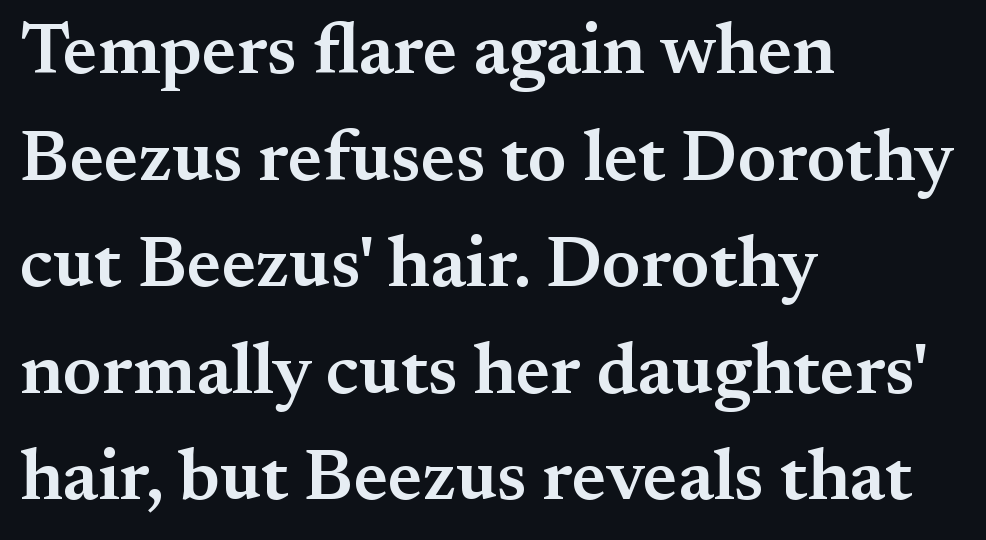
Underlining? Definitely not there. Caption: semibold face, moderately heavy strokes. Varying glyph widths throughout — classic text-font behaviour. Letterform terminals end in serifs throughout the passage. The type is set solid horizontally, with unmodified tracking. Style check: upright.
